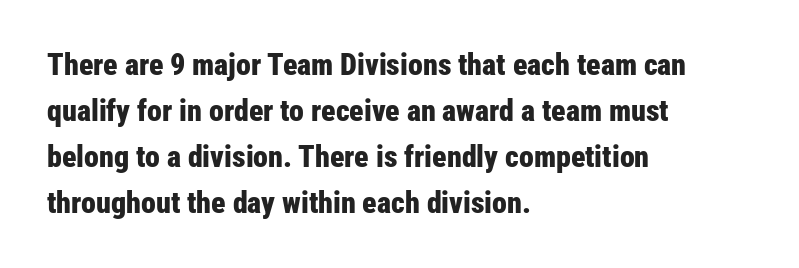
Q: Is the text bold? A: Yes.
Q: Is the text italic (slanted)? A: No, it is upright.
Q: Is the typeface a serif or a sans-serif typeface? A: Sans-serif.
Q: Is the text underlined? A: No.
Q: How is the paragraph aligned? A: Left-aligned.
Q: Is the spacing between letters normal or unusually wide? A: Normal.
Q: Is the spacing between lines tight, normal or loose? A: Normal.
Q: Width (condensed, normal, or wide)? A: Condensed.
Q: Stroke contrast? A: Low.
Q: x-height? A: Medium.
Q: Monospaced? A: No.
